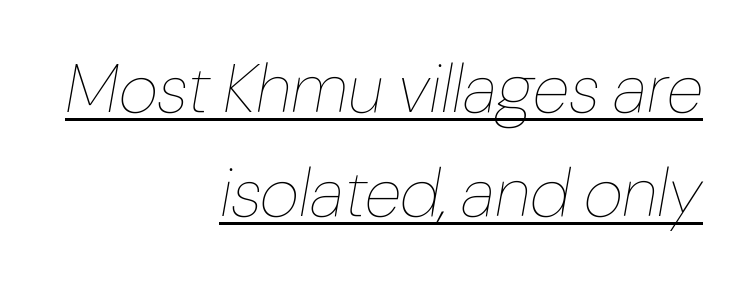
Q: Is the text bold? A: No.
Q: Is the text italic (slanted)? A: Yes, it leans right by about 10 degrees.
Q: Is the text underlined? A: Yes.
Q: How is the paragraph aligned? A: Right-aligned.
Q: Is the spacing between letters normal or unusually wide? A: Normal.
Q: Is the spacing between lines tight, normal or loose? A: Normal.
Q: Width (condensed, normal, or wide)? A: Normal.
Q: Stroke contrast? A: Low.
Q: x-height? A: Medium.
Q: Monospaced? A: No.
